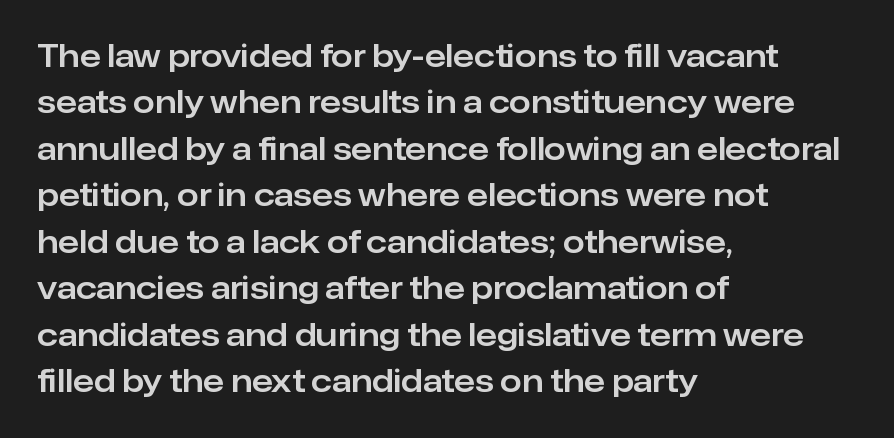
{"serif": "no", "italic": "no", "width": "normal", "stroke_contrast": "low", "x_height": "medium", "monospaced": "no", "underline": "no", "align": "left", "line_spacing": "normal", "line_spacing_ratio": 1.5, "letter_spacing": "normal", "letter_spacing_em": 0.0, "glyph_px": 31}
